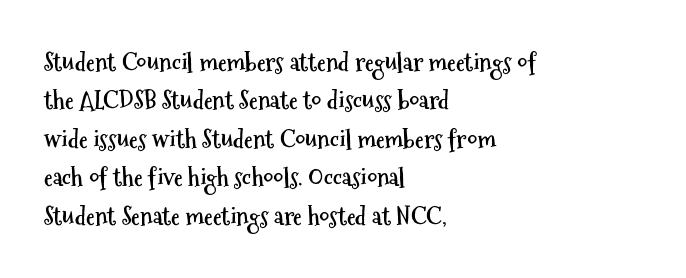
Q: Is the text bold? A: Yes.
Q: Is the text italic (slanted)? A: No, it is upright.
Q: Is the text underlined? A: No.
Q: How is the paragraph aligned? A: Left-aligned.
Q: Is the spacing between letters normal or unusually wide? A: Normal.
Q: Is the spacing between lines tight, normal or loose? A: Normal.
